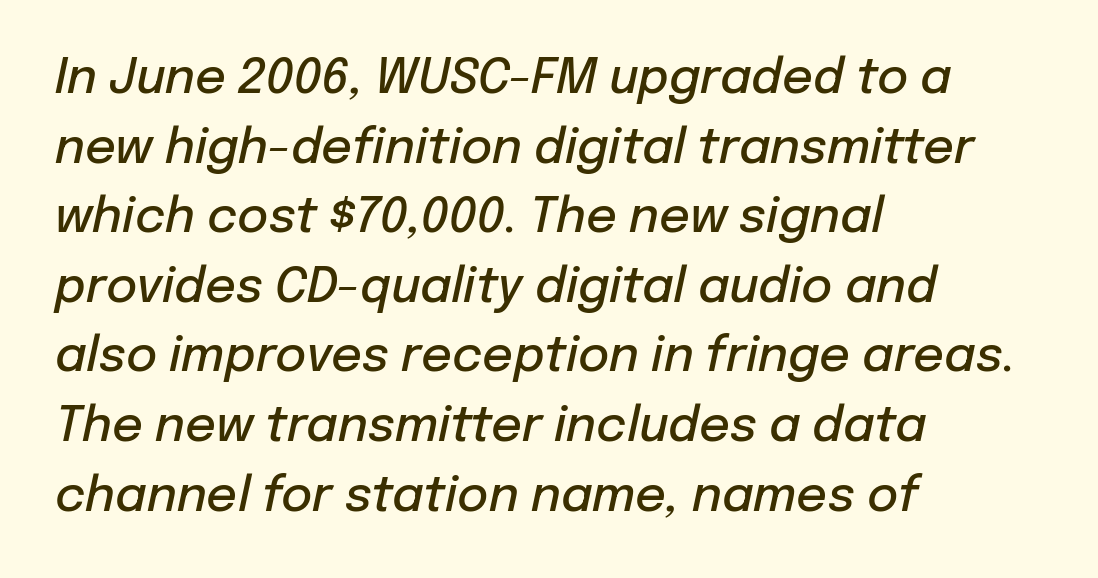
Q: Is the text bold? A: Semi-bold.
Q: Is the text italic (slanted)? A: Yes, it leans right by about 12 degrees.
Q: Is the text underlined? A: No.
Q: How is the paragraph aligned? A: Left-aligned.
Q: Is the spacing between letters normal or unusually wide? A: Normal.
Q: Is the spacing between lines tight, normal or loose? A: Normal.
Q: Width (condensed, normal, or wide)? A: Normal.
Q: Stroke contrast? A: Low.
Q: x-height? A: Medium.
Q: Monospaced? A: No.
